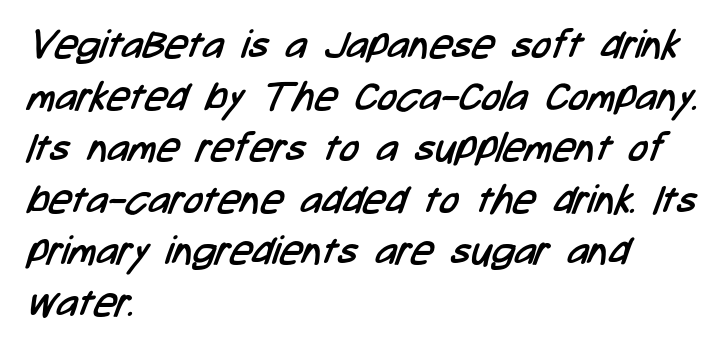
{"serif": "no", "bold": "no", "weight": "regular", "width": "condensed", "stroke_contrast": "low", "x_height": "medium", "monospaced": "no", "underline": "no", "align": "left", "line_spacing": "normal", "line_spacing_ratio": 1.29, "letter_spacing": "normal", "letter_spacing_em": 0.0, "glyph_px": 40}
